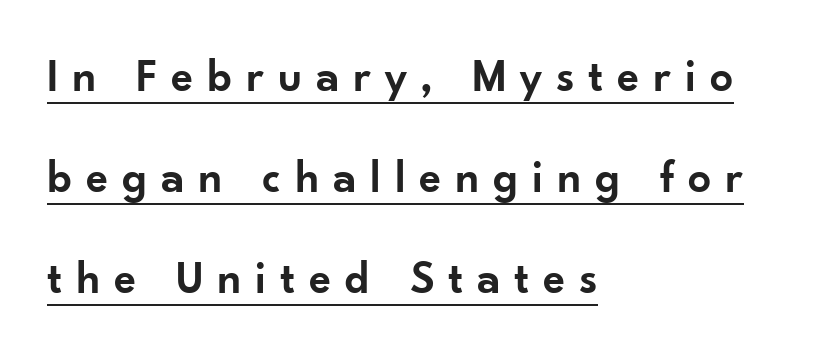
The designer dialed line spacing up above the default. The setting favours the left margin, as ordinary paragraphs usually do. The rendering inserts visible extra space after every character. The rendering uses natural spacing where letterforms have individual widths. Examine the stroke ends and you'll find no serifs.
